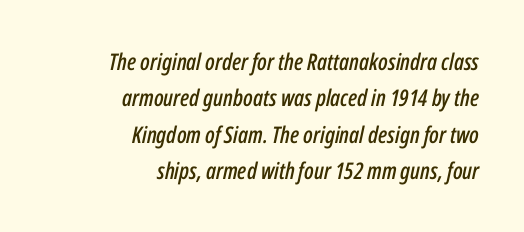
The horizontal fit of the characters is conventional and even. The rag falls on the left side of this text block. Lines of text with bare space underneath. These lines were composed using italics.
